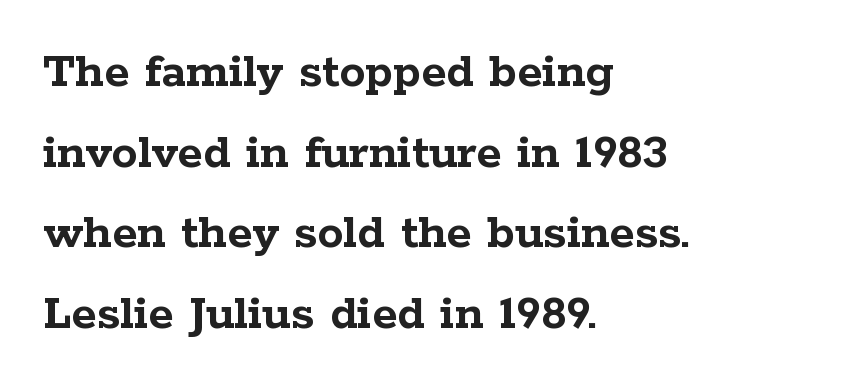
Q: Is the text bold? A: Yes.
Q: Is the text italic (slanted)? A: No, it is upright.
Q: Is the typeface a serif or a sans-serif typeface? A: Serif.
Q: Is the text underlined? A: No.
Q: How is the paragraph aligned? A: Left-aligned.
Q: Is the spacing between letters normal or unusually wide? A: Normal.
Q: Is the spacing between lines tight, normal or loose? A: Normal.
Q: Width (condensed, normal, or wide)? A: Wide.
Q: Stroke contrast? A: Low.
Q: x-height? A: Medium.
Q: Monospaced? A: No.
